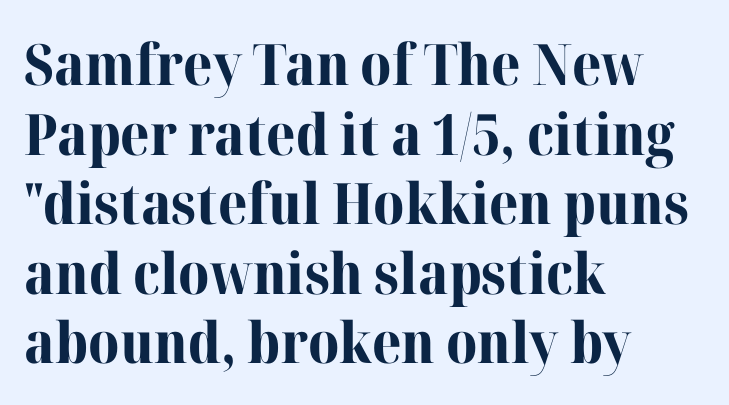
Little horizontal feet cap the strokes, marking this as serif type. A clean baseline with only descenders dipping below it. Every letter is thick-stroked: bold, no question. Posture: upright roman. Where is the straight margin? On the left. Caption: standard tracking, unaltered.
